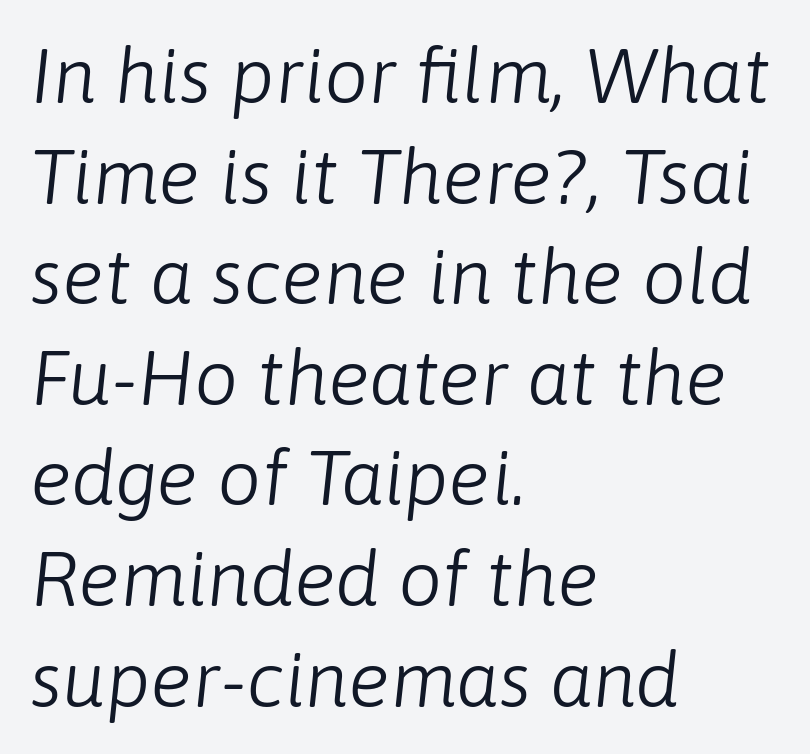
Q: Is the text bold? A: No.
Q: Is the text italic (slanted)? A: Yes, it leans right by about 6 degrees.
Q: Is the text underlined? A: No.
Q: How is the paragraph aligned? A: Left-aligned.
Q: Is the spacing between letters normal or unusually wide? A: Normal.
Q: Is the spacing between lines tight, normal or loose? A: Normal.
Q: Width (condensed, normal, or wide)? A: Normal.
Q: Stroke contrast? A: Low.
Q: x-height? A: Medium.
Q: Monospaced? A: No.
